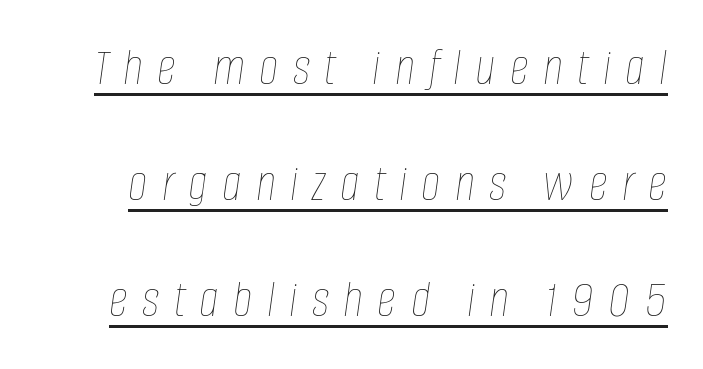
{"italic": "yes", "lean": "right", "slant_degrees": 8, "bold": "no", "weight": "thin", "width": "condensed", "stroke_contrast": "low", "x_height": "large", "monospaced": "no", "underline": "yes", "line_spacing": "loose", "line_spacing_ratio": 2.19, "letter_spacing": "wide", "letter_spacing_em": 0.27, "glyph_px": 53}
